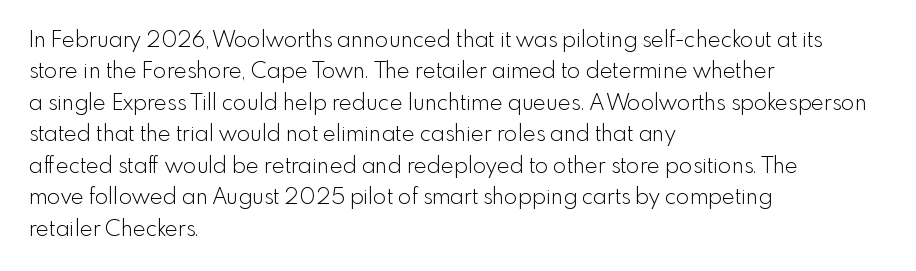
The image shows 22 px text type, upright; set left-aligned, normal line spacing (1.43x), normal letter spacing, not underlined.
